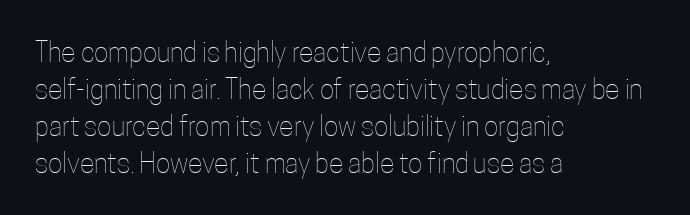
Reading down the block, your eye returns to a fixed left position each line. Tall strokes in this sample are plumb rather than angled. The rendering uses a moderate line-height, typical for paragraphs. This is not heavy type; no bold has been used. Any mark beneath the type? The region is blank. Each word holds together tightly as a unit, with standard inter-letter gaps.
